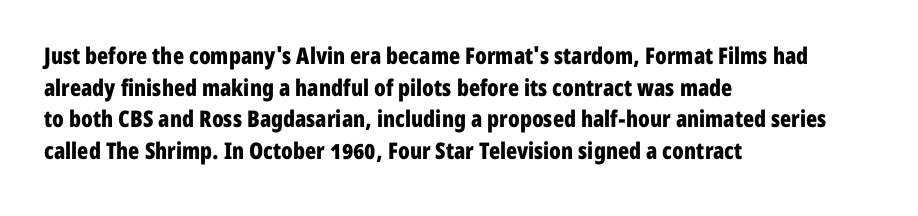
The lines are quadded left. Regular leading. Nothing unusual about the tracking: characters are spaced as the font intends. The font is running at its bold setting. Tall strokes in this sample are plumb rather than angled.
